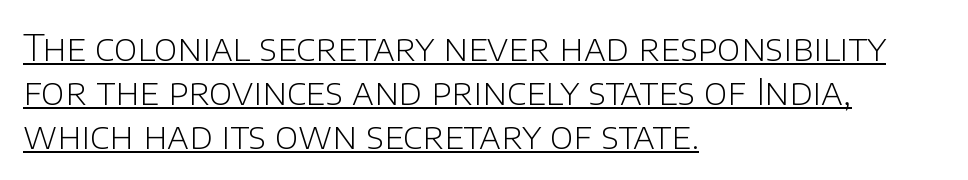
{"serif": "no", "italic": "no", "bold": "no", "weight": "light", "width": "normal", "stroke_contrast": "low", "x_height": "large", "monospaced": "no", "underline": "yes", "align": "left", "line_spacing_ratio": 1.22, "letter_spacing": "normal", "letter_spacing_em": 0.0, "glyph_px": 36}
